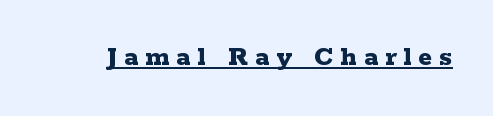
Q: Is the text bold? A: Yes.
Q: Is the text italic (slanted)? A: No, it is upright.
Q: Is the typeface a serif or a sans-serif typeface? A: Serif.
Q: Is the text underlined? A: Yes.
Q: Is the spacing between letters normal or unusually wide? A: Unusually wide.
Q: Width (condensed, normal, or wide)? A: Wide.
Q: Stroke contrast? A: Low.
Q: x-height? A: Medium.
Q: Monospaced? A: No.
